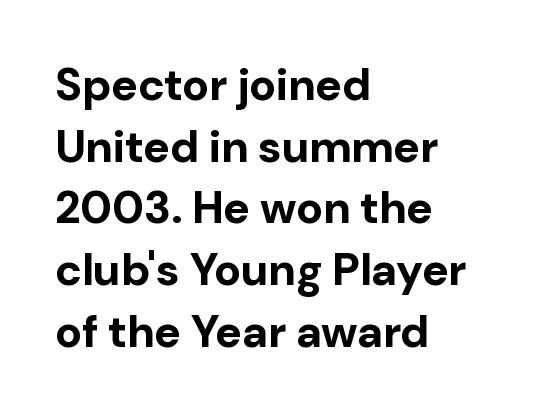
Vertical spacing — default. Students, this is bold: see how much ink each stroke carries. Quick note: not italic, upright. Horizontally, the lines are justified to the leading edge only.
